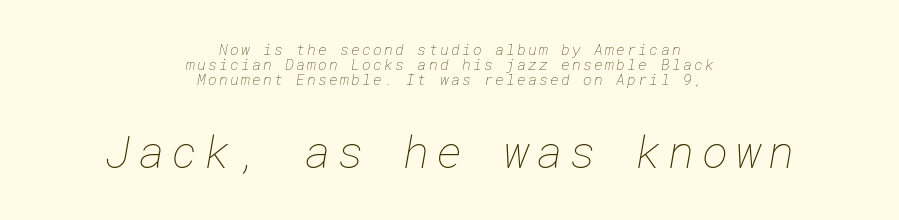
The composition opens small and finishes big. Just letters on the line, the space beneath them empty. This block would grow much taller if given ordinary leading; it's compressed now. Vertical stems look standard width or narrower in stroke. Reading down the block, each line starts at a different indent, mirrored at its end.
